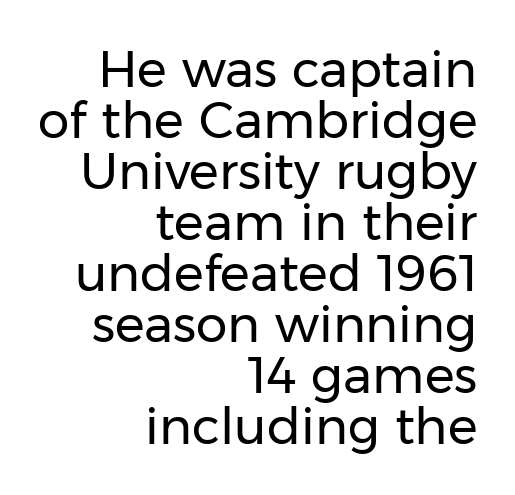
{"serif": "no", "italic": "no", "bold": "no", "weight": "regular", "width": "normal", "stroke_contrast": "low", "x_height": "medium", "monospaced": "no", "underline": "no", "align": "right", "line_spacing": "tight", "line_spacing_ratio": 1.02, "letter_spacing": "normal", "letter_spacing_em": 0.0, "glyph_px": 50}
